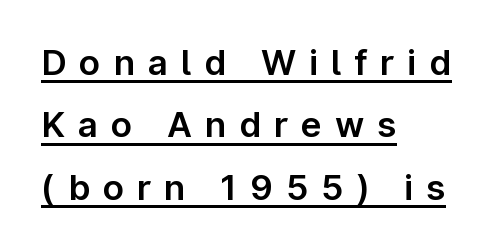
{"serif": "no", "italic": "no", "width": "normal", "stroke_contrast": "low", "x_height": "medium", "monospaced": "no", "underline": "yes", "align": "left", "line_spacing_ratio": 1.78, "letter_spacing": "wide", "letter_spacing_em": 0.37, "glyph_px": 35}
